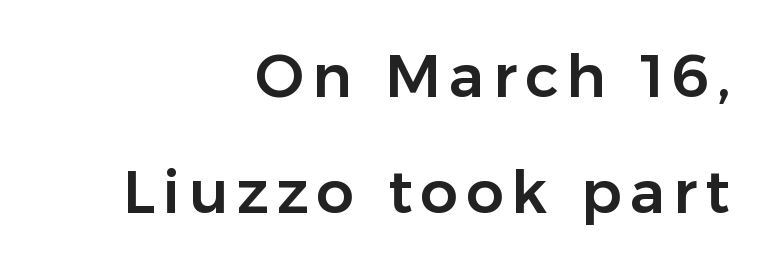
{"serif": "no", "italic": "no", "width": "normal", "stroke_contrast": "low", "x_height": "medium", "monospaced": "no", "underline": "no", "align": "right", "line_spacing": "loose", "line_spacing_ratio": 1.94, "glyph_px": 60}
